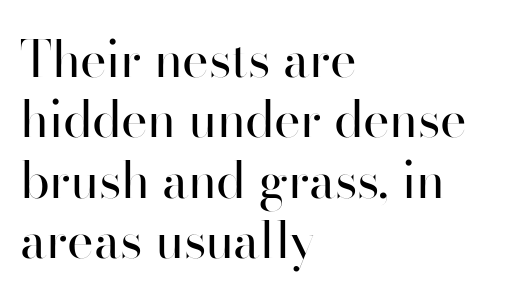
The baseline area is clear. Here the designer chose a conventional face with non-uniform glyph widths. No extra tracking has been applied to these lines. What kind of face is this? One without serifs — a sans. The typesetter chose a ragged-right arrangement here. Italic: no, the glyphs are upright roman.
